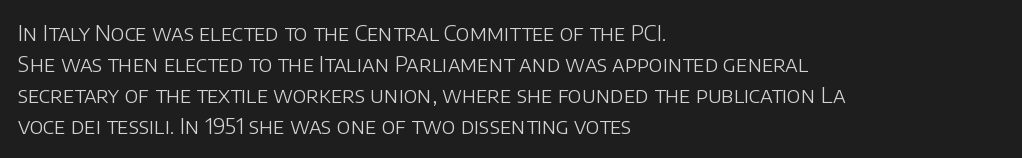
The words here are not underlined. Default kerning and tracking; the words read as compact shapes. The paragraph shown leans on its left margin. Posture: straight, roman, zero tilt. Vertical stems look standard width or narrower in stroke. Vertical spacing — default.
